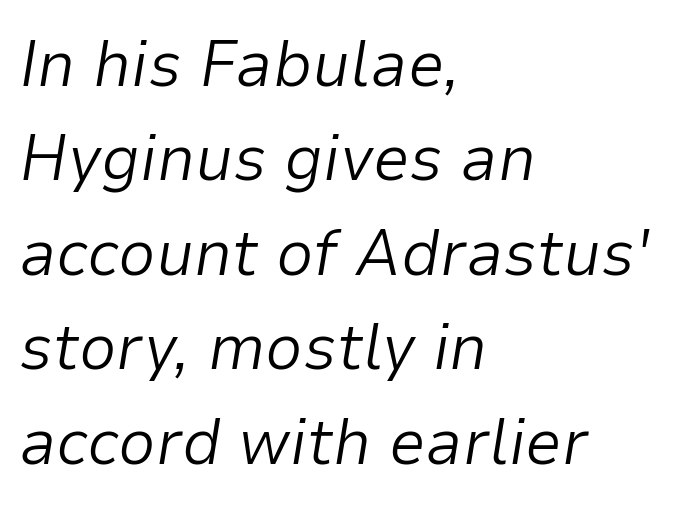
Q: Is the text bold? A: No.
Q: Is the text italic (slanted)? A: Yes, it leans right by about 9 degrees.
Q: Is the text underlined? A: No.
Q: How is the paragraph aligned? A: Left-aligned.
Q: Is the spacing between letters normal or unusually wide? A: Normal.
Q: Is the spacing between lines tight, normal or loose? A: Normal.
Q: Width (condensed, normal, or wide)? A: Normal.
Q: Stroke contrast? A: Low.
Q: x-height? A: Medium.
Q: Monospaced? A: No.
